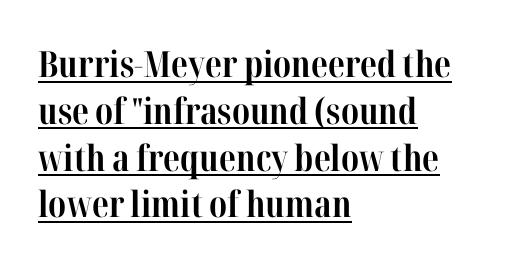
The image shows 36 px bold, condensed serif type, upright; set left-aligned, normal line spacing (1.3x), normal letter spacing, underlined; high stroke contrast and a medium x-height.
